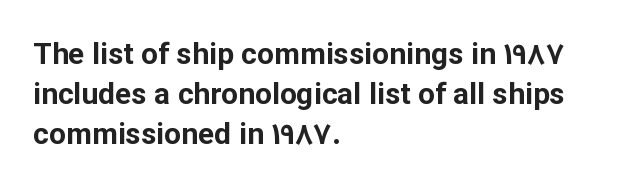
{"serif": "no", "italic": "no", "bold": "yes", "weight": "bold", "width": "normal", "stroke_contrast": "low", "x_height": "medium", "monospaced": "no", "underline": "no", "align": "left", "line_spacing": "normal", "line_spacing_ratio": 1.34, "letter_spacing": "normal", "letter_spacing_em": 0.0, "glyph_px": 30}
